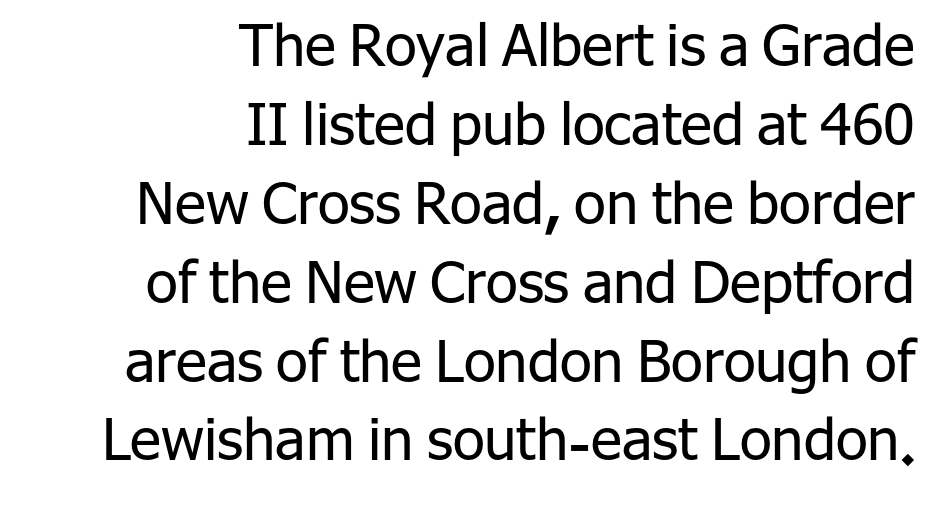
In terms of letterspacing, this is plain default setting. This rendering employs a face without finishing strokes, i.e., a sans-serif. Compared with typical paragraphs, the rows here are spaced about the same. Varying glyph widths throughout — classic text-font behaviour. Unmarked baselines from the first word to the last.
